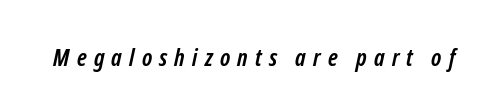
Substantial extra tracking has been applied to these lines. The passage shown is emphatically bold. The space beneath each line is pristine and unruled.
